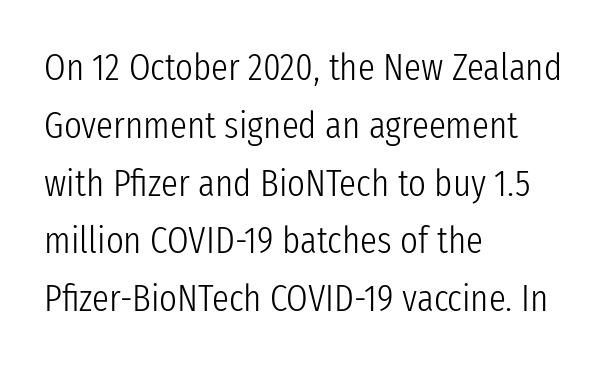
{"serif": "no", "italic": "no", "bold": "no", "weight": "light", "width": "condensed", "stroke_contrast": "low", "x_height": "medium", "monospaced": "no", "underline": "no", "align": "left", "line_spacing": "normal", "line_spacing_ratio": 1.52, "letter_spacing": "normal", "letter_spacing_em": 0.0, "glyph_px": 38}
